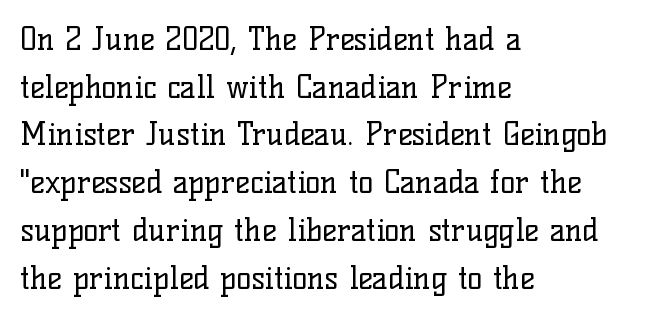
The image shows 31 px regular-weight serif type, upright; set left-aligned, normal line spacing (1.54x), normal letter spacing, not underlined; low stroke contrast and a medium x-height.
